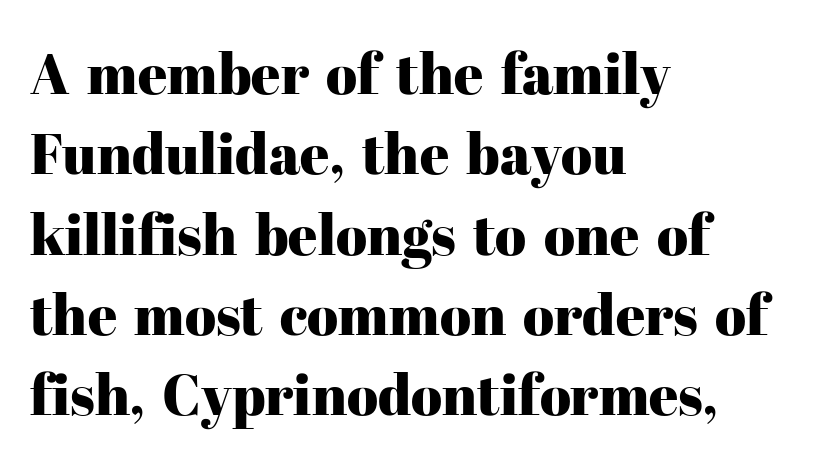
A typesetter would call this proportional, since set widths differ per character. The typeface chosen for these lines features serifs. Descenders hang freely into open space. The gaps between neighbouring characters are ordinary and unremarkable.
